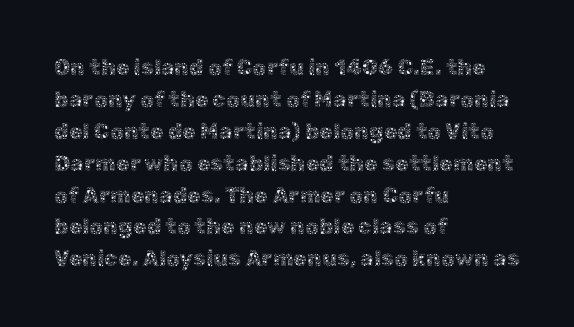
This sample uses an upright cut, with every glyph sitting square on the baseline. Check the space under the baseline: it is left empty. These lines are set flush left with a ragged right edge. Weight: not bold — regular or lighter.
